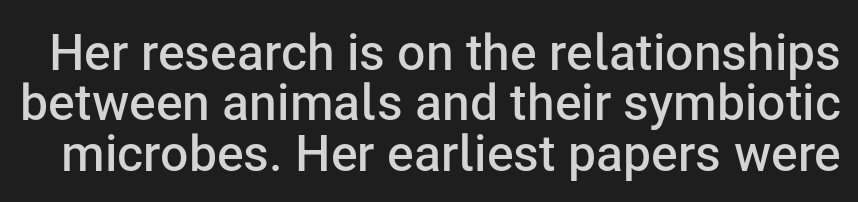
The image shows 50 px semibold sans-serif type, upright; set tight line spacing (1.01x), normal letter spacing, not underlined; low stroke contrast and a medium x-height.
